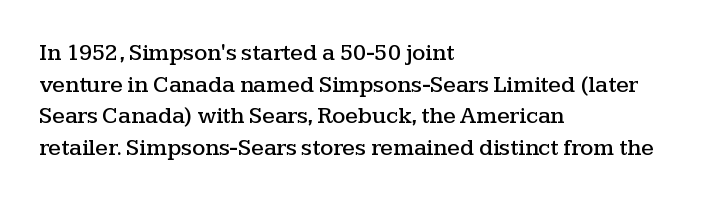
The image shows 23 px text type, upright; set left-aligned, normal line spacing (1.37x), normal letter spacing, not underlined.
